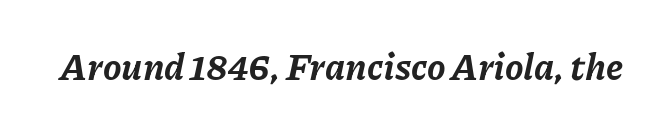
{"italic": "yes", "lean": "right", "slant_degrees": 11, "bold": "yes", "weight": "bold", "width": "normal", "stroke_contrast": "low", "x_height": "medium", "monospaced": "no", "underline": "no", "letter_spacing": "normal", "letter_spacing_em": 0.0, "glyph_px": 37}
